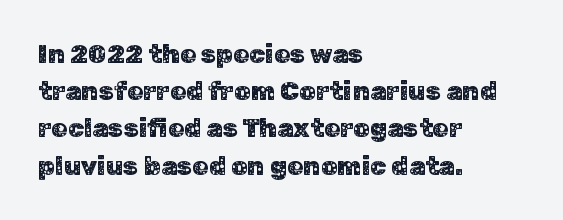
The passage is arranged the way most books set body copy — flush left. No extra tracking has been applied to these lines. You can tell it's not italic because the verticals are truly vertical. The leading is moderate, giving the passage an even texture. The specimen omits any rule beneath the text block's lines.
